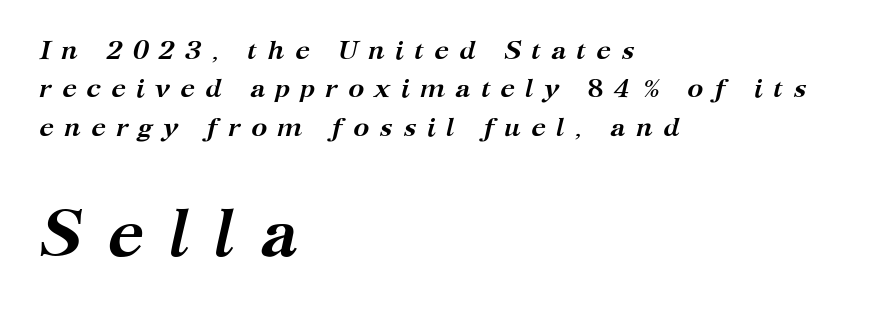
Display-style spreading of the glyphs; the letterfit is very open. Would a proofreader flag this as italicized? Yes. The glyphs in this specimen are seriffed. Each row of text sits above clean, open space. The lower block of text is set noticeably larger than the block above it.
